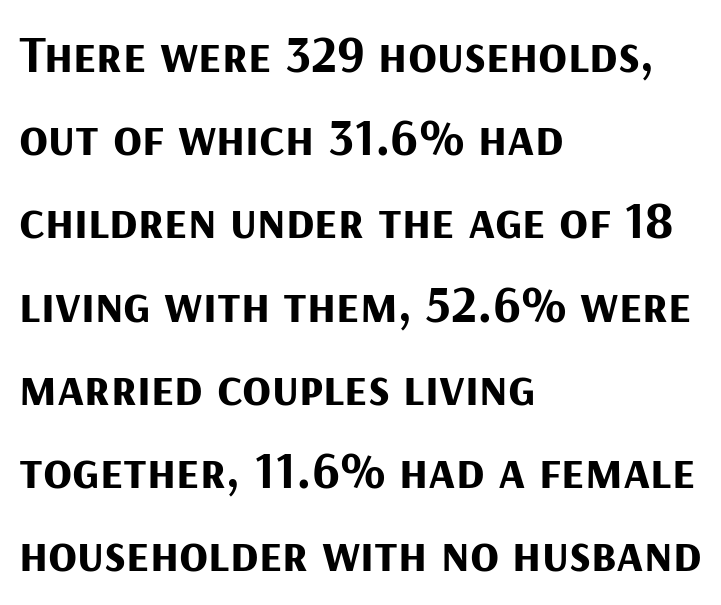
Q: Is the text bold? A: Yes.
Q: Is the text italic (slanted)? A: No, it is upright.
Q: Is the typeface a serif or a sans-serif typeface? A: Sans-serif.
Q: Is the text underlined? A: No.
Q: How is the paragraph aligned? A: Left-aligned.
Q: Is the spacing between letters normal or unusually wide? A: Normal.
Q: Is the spacing between lines tight, normal or loose? A: Normal.
Q: Width (condensed, normal, or wide)? A: Normal.
Q: Stroke contrast? A: Medium.
Q: x-height? A: Medium.
Q: Monospaced? A: No.
